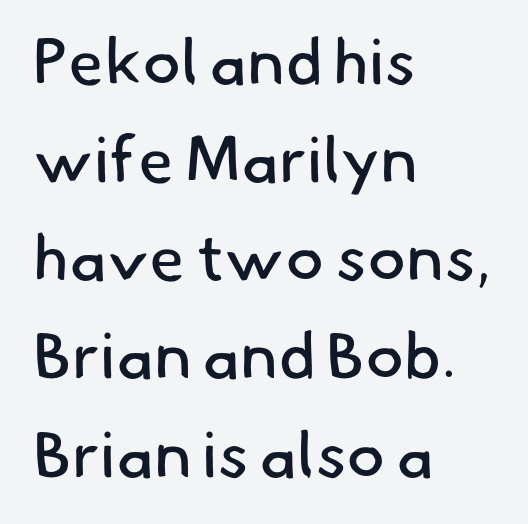
The rendering shows plain stroke endings on the letterforms — a sans-serif design. What stands out about the letter spacing? Nothing — it is the standard amount. On a weight scale, this lands at 450 or below. The space beneath each line is pristine and unruled.
